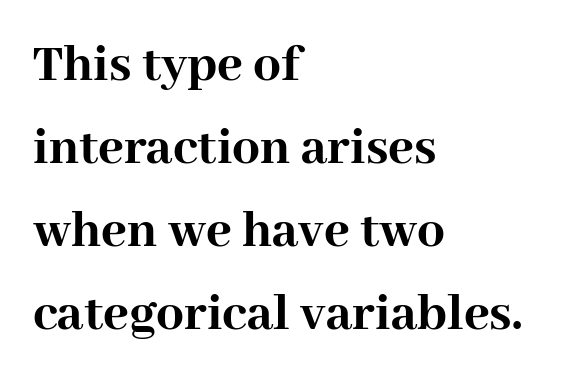
The image shows 55 px semibold serif type, upright; set left-aligned, normal line spacing (1.51x), normal letter spacing, not underlined; high stroke contrast and a medium x-height.
